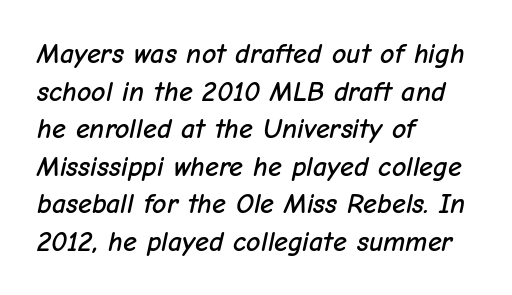
Q: Is the text italic (slanted)? A: Yes, it leans right by about 12 degrees.
Q: Is the text underlined? A: No.
Q: How is the paragraph aligned? A: Left-aligned.
Q: Is the spacing between letters normal or unusually wide? A: Normal.
Q: Is the spacing between lines tight, normal or loose? A: Normal.
Q: Width (condensed, normal, or wide)? A: Normal.
Q: Stroke contrast? A: Low.
Q: x-height? A: Medium.
Q: Monospaced? A: No.
